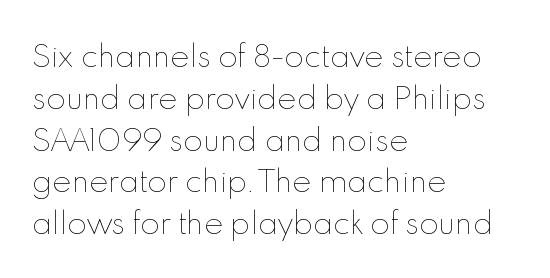
One glance says typical: line gaps are just what's usual. Short note: letters normally spaced. If you drew a line through each stem, it would be perfectly vertical. Stem width sits at or under what a default text font uses.
